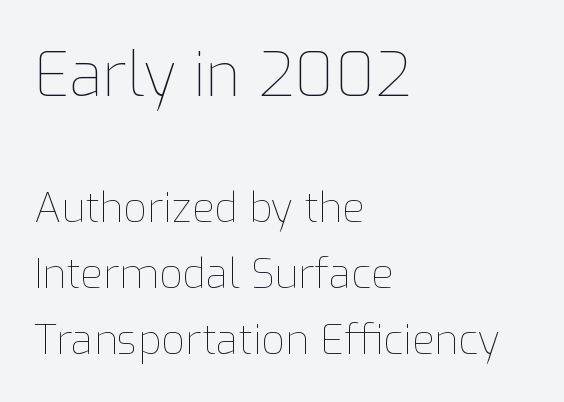
The image shows 61 px thin type, upright; set left-aligned, normal line spacing (1.6x), normal letter spacing, not underlined; the first (top) block is 1.49x larger; low stroke contrast and a medium x-height.
